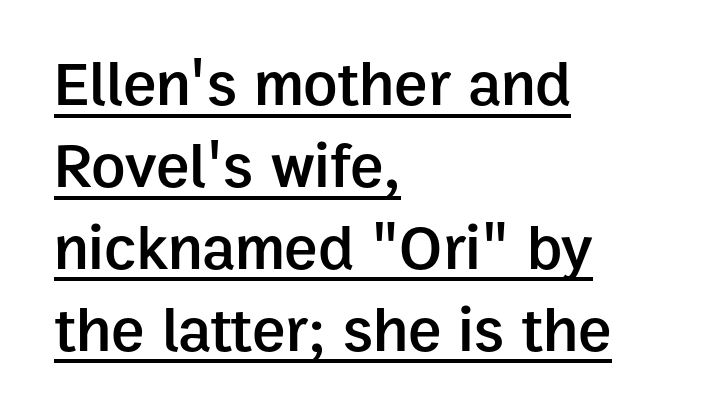
The rag falls on the right side of this text block. The letters carry no serifs — their stems end cleanly without finishing strokes. What's the leading like? Ordinary, nothing unusual. Beneath each row of characters lies a ruled line. Each glyph is drawn with semibold strokes, heavier than normal yet not fully bold. This is roman type, the default non-slanted kind.
